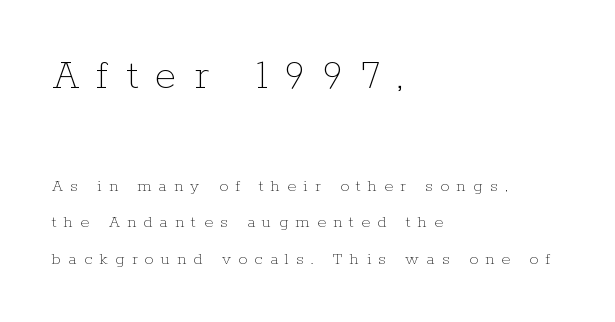
{"italic": "no", "bold": "no", "weight": "thin", "width": "normal", "stroke_contrast": "low", "x_height": "medium", "monospaced": "no", "underline": "no", "align": "left", "line_spacing": "loose", "line_spacing_ratio": 2.02, "letter_spacing": "wide", "letter_spacing_em": 0.4, "larger_block": "first", "size_ratio": 2.44, "glyph_px": 44}
